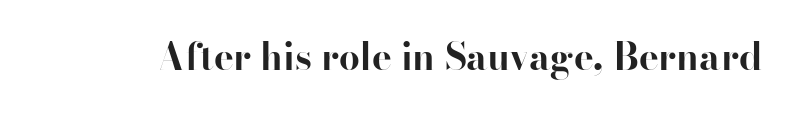
The image shows 37 px bold serif type, upright; set normal letter spacing, not underlined; high stroke contrast and a small x-height.
